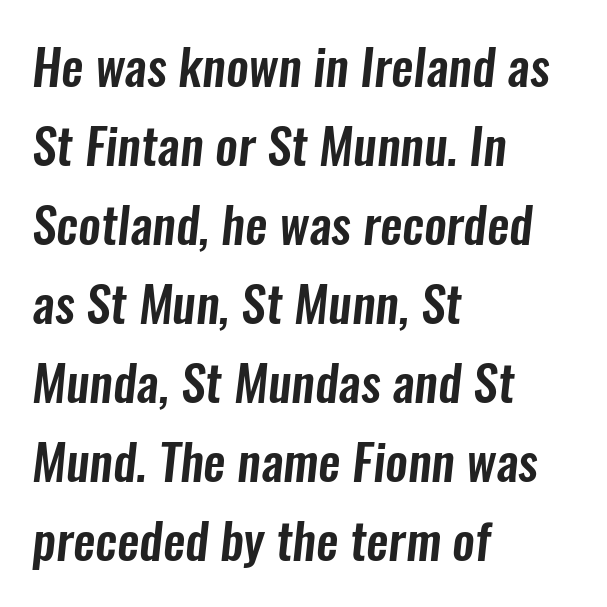
The face used here is a sans, in the tradition of grotesques and geometrics. Leading matches the norm, producing a regular column. What stands out about the letter spacing? Nothing — it is the standard amount. Varying glyph widths throughout — classic text-font behaviour. Line starts are locked; line ends wander.
